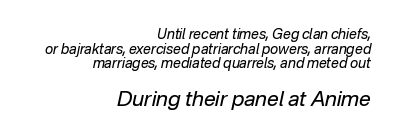
Q: Is the text bold? A: No.
Q: Is the text italic (slanted)? A: Yes, it leans right by about 12 degrees.
Q: Is the text underlined? A: No.
Q: How is the paragraph aligned? A: Right-aligned.
Q: Is the spacing between letters normal or unusually wide? A: Normal.
Q: Is the spacing between lines tight, normal or loose? A: Tight.
Q: Which block of text is set in a larger size, the first (top) or the second (bottom)? A: The second (bottom) one.
